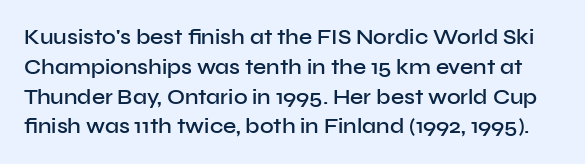
{"italic": "no", "bold": "semi", "underline": "no", "line_spacing": "normal", "line_spacing_ratio": 1.42, "letter_spacing": "normal", "letter_spacing_em": 0.0, "glyph_px": 21}
